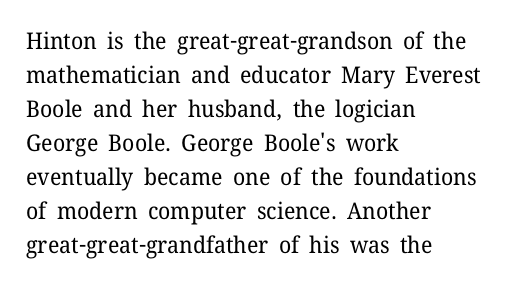
The image shows 23 px text type, upright; set left-aligned, normal line spacing (1.48x), normal letter spacing, not underlined.
